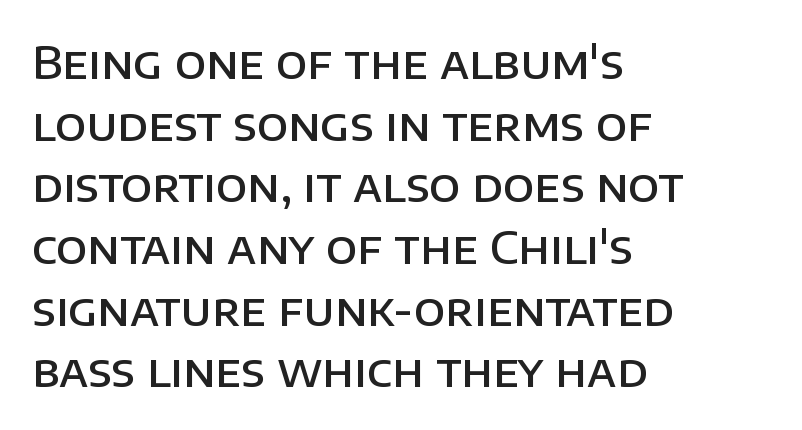
This sample uses a sans-serif face. Typesetter's note: demi weight, one step under bold. Standard letterfit; no display-style spreading of the glyphs. The space directly below the letters is spotless. The rendering anchors every line to the left-hand side.
